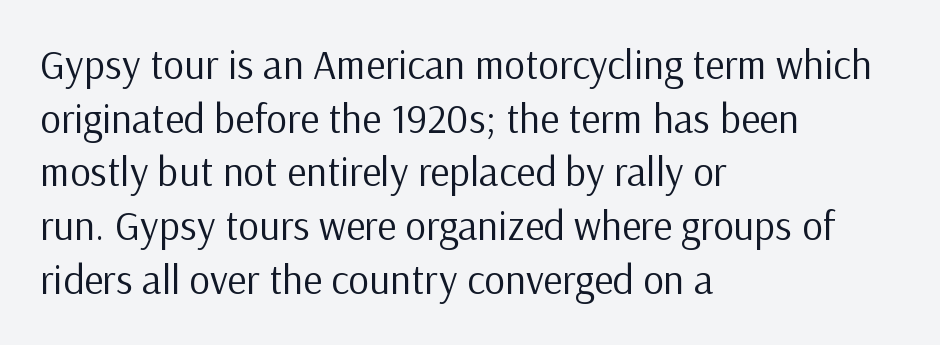
Notice how the stems are strictly vertical — no italics here. Successive baselines arrive at the customary interval. Descenders are the only things crossing below the line. If you drew a ruler down the left edge, every line would touch it.
